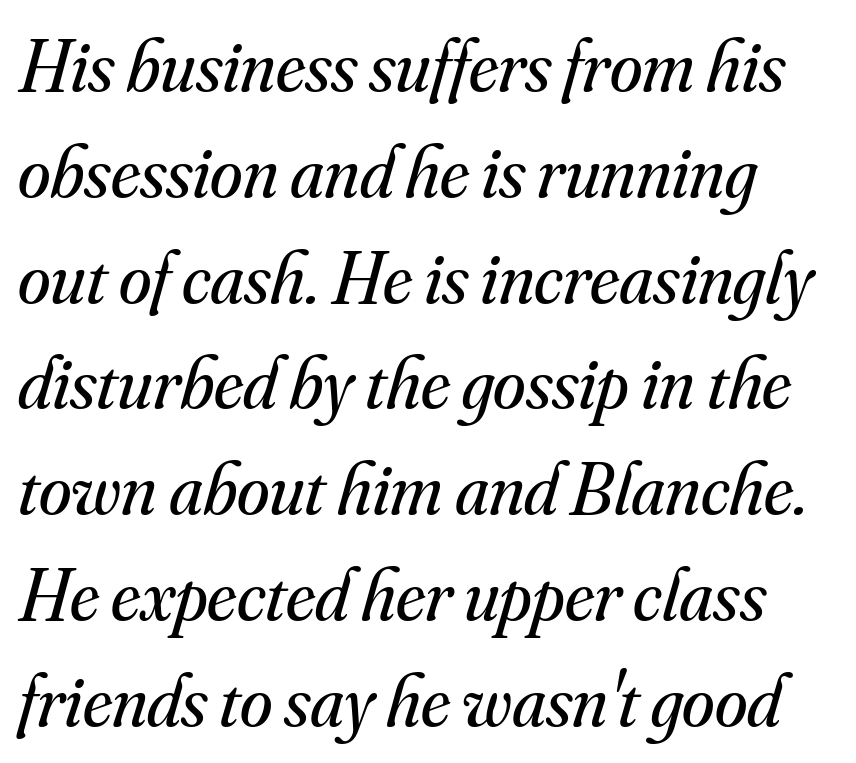
Q: Is the text bold? A: No.
Q: Is the text italic (slanted)? A: Yes, it leans right by about 16 degrees.
Q: Is the typeface a serif or a sans-serif typeface? A: Serif.
Q: Is the text underlined? A: No.
Q: Is the spacing between letters normal or unusually wide? A: Normal.
Q: Is the spacing between lines tight, normal or loose? A: Normal.
Q: Width (condensed, normal, or wide)? A: Normal.
Q: Stroke contrast? A: Medium.
Q: x-height? A: Small.
Q: Monospaced? A: No.
